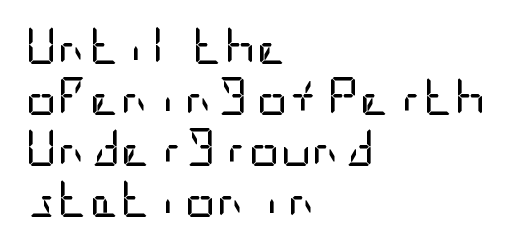
The image shows 39 px regular-weight, condensed sans-serif type, upright; set left-aligned, normal line spacing (1.31x), normal letter spacing, not underlined; low stroke contrast and a large x-height.
